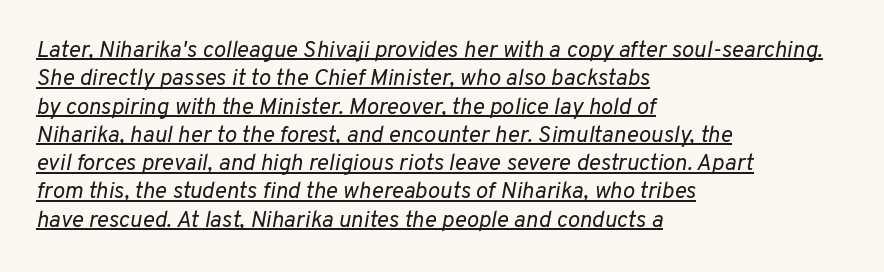
One-word summary of the alignment: left. The tracking reads as untouched default to a designer's eye. The font's italic variant was chosen for this text. Does a line run under the words? Yes, clearly. The face looks like a standard text weight, possibly lighter.
